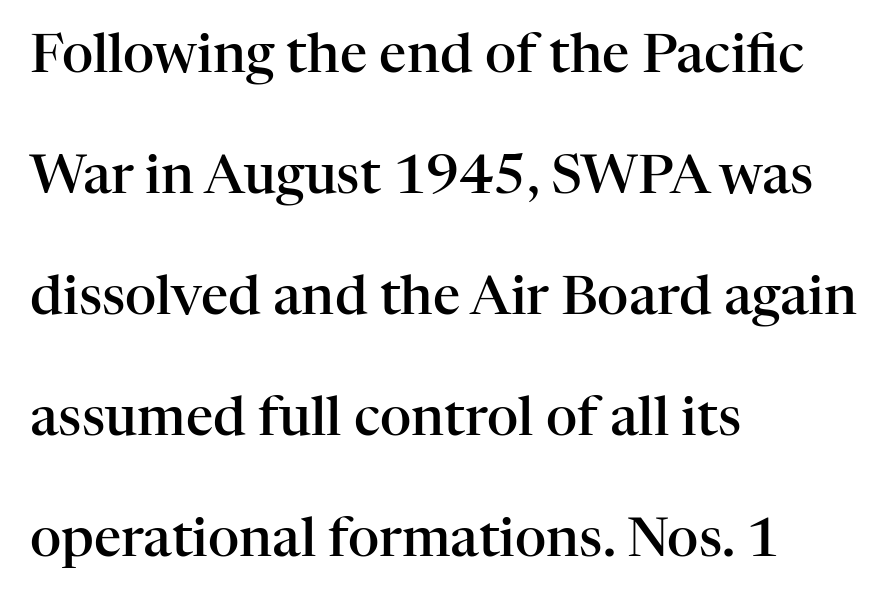
Words appear dense and cohesive because spacing is normal. Proportional: the letters do not fall into vertical columns. Loosely led — the rows are spread out. Casual observation: everything's shoved over to the left.
